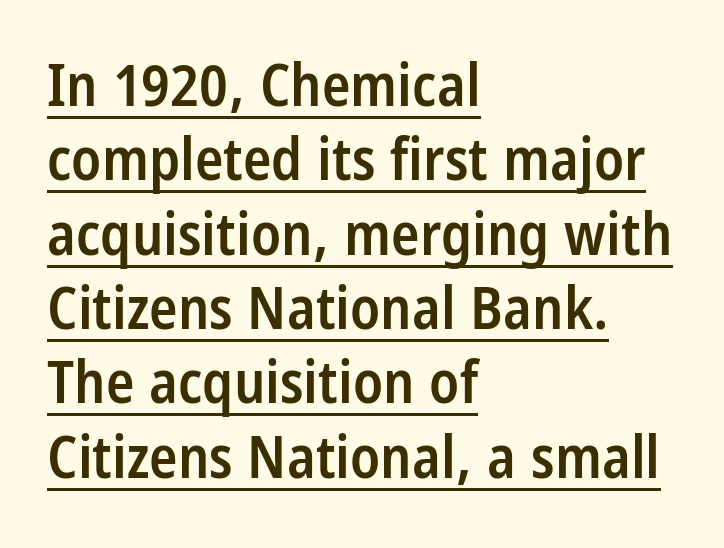
{"serif": "no", "italic": "no", "bold": "semi", "weight": "semibold", "width": "condensed", "stroke_contrast": "low", "x_height": "large", "monospaced": "no", "underline": "yes", "align": "left", "line_spacing": "normal", "line_spacing_ratio": 1.26, "letter_spacing": "normal", "letter_spacing_em": 0.0, "glyph_px": 59}
